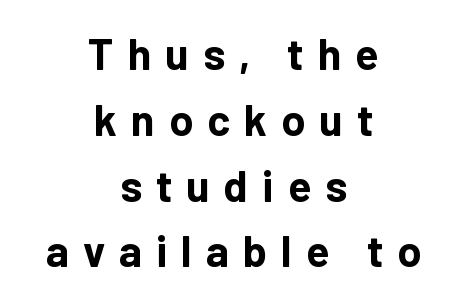
Q: Is the text bold? A: Yes.
Q: Is the text italic (slanted)? A: No, it is upright.
Q: Is the typeface a serif or a sans-serif typeface? A: Sans-serif.
Q: Is the text underlined? A: No.
Q: How is the paragraph aligned? A: Centered.
Q: Is the spacing between letters normal or unusually wide? A: Unusually wide.
Q: Is the spacing between lines tight, normal or loose? A: Normal.
Q: Width (condensed, normal, or wide)? A: Normal.
Q: Stroke contrast? A: Low.
Q: x-height? A: Medium.
Q: Monospaced? A: No.
